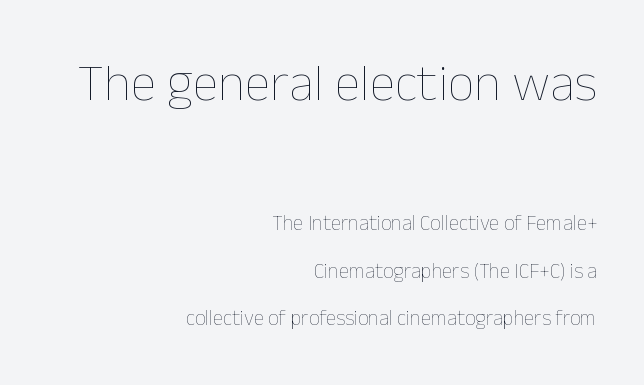
The image shows 53 px thin type, upright; set right-aligned, loose line spacing (2.26x), normal letter spacing, not underlined; the first (top) block is 2.52x larger; low stroke contrast and a medium x-height.
